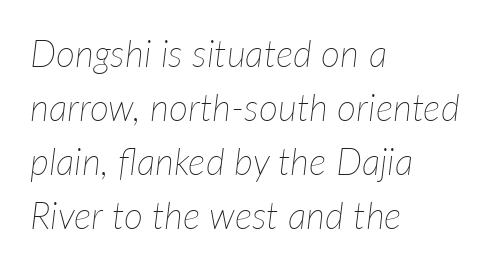
{"italic": "yes", "lean": "right", "slant_degrees": 7, "bold": "no", "weight": "thin", "width": "normal", "stroke_contrast": "low", "x_height": "medium", "monospaced": "no", "underline": "no", "align": "left", "line_spacing": "normal", "line_spacing_ratio": 1.46, "letter_spacing": "normal", "letter_spacing_em": 0.0, "glyph_px": 37}
